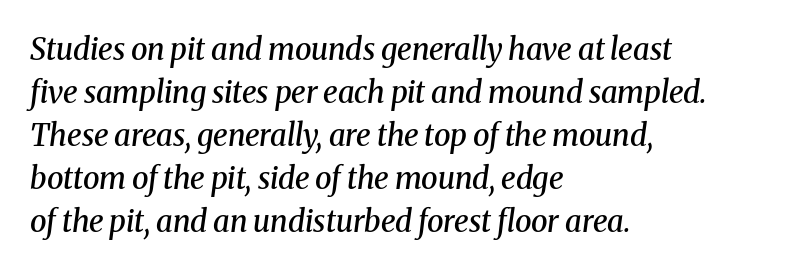
Summary of vertical rhythm: regular, with standard interline spacing. A typesetter would mark this as italic. Casual observation: everything's shoved over to the left. The face used here is proportionally spaced, like ordinary book or web type.
